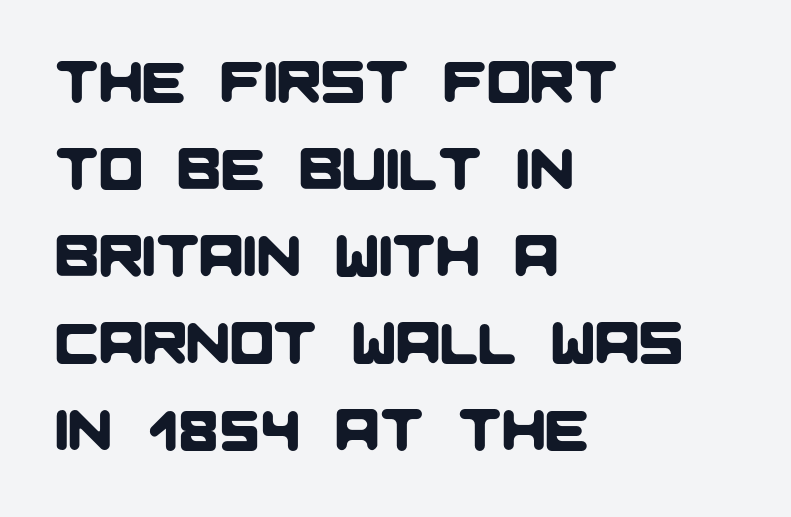
The passage shown is not underscored anywhere. Which margin do the lines hug? The left one — the right edge is uneven. This block has exactly the height ordinary leading produces. Is this a sans? Yes — the strokes have no serifs. Character widths vary here, with narrow letters taking less room than wide ones. Spacing between characters is what you'd get straight out of the box.
